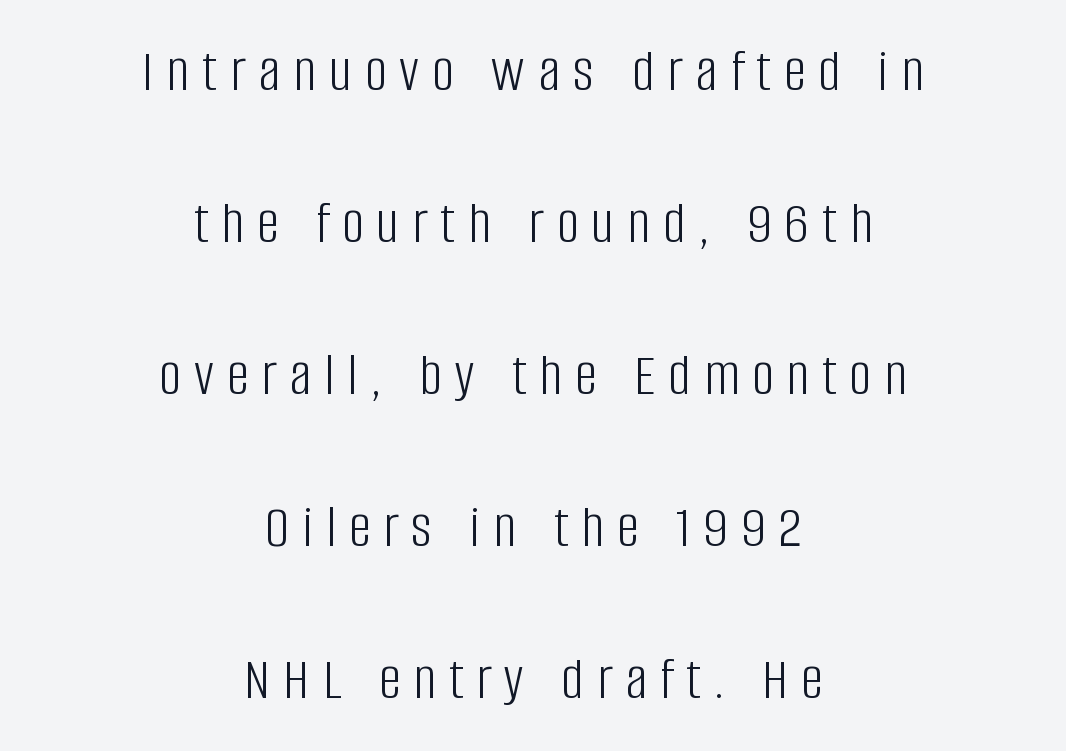
{"serif": "no", "italic": "no", "bold": "no", "weight": "light", "width": "condensed", "stroke_contrast": "low", "x_height": "large", "monospaced": "no", "underline": "no", "align": "center", "line_spacing": "loose", "line_spacing_ratio": 2.45, "letter_spacing": "wide", "letter_spacing_em": 0.21, "glyph_px": 62}
